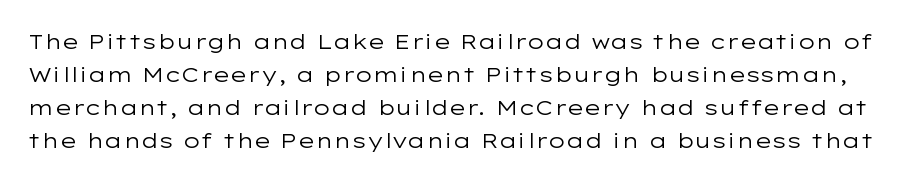
{"italic": "no", "bold": "no", "underline": "no", "line_spacing": "normal", "line_spacing_ratio": 1.57, "letter_spacing": "normal", "letter_spacing_em": 0.0, "glyph_px": 21}
